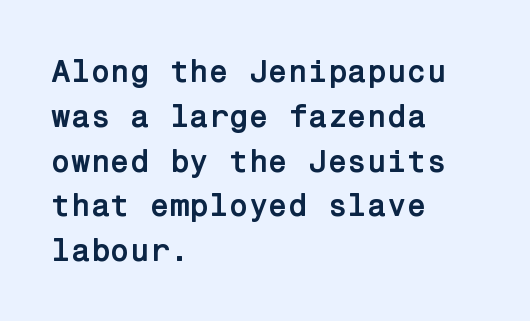
Are there feet on the stems? There aren't — it's a sans. The block of text has a typical density, with ordinary space between rows. This is roman type, the default non-slanted kind. The glyphs have the mass of a bold cut. Glance below the letters and you will spot only blank space. The letterforms sit shoulder to shoulder at normal distance.
